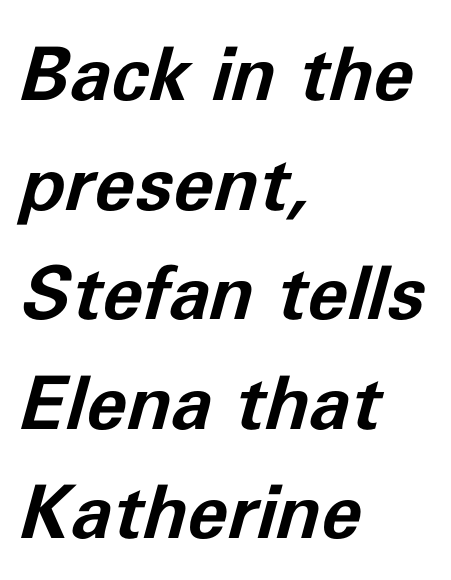
The image shows 74 px bold type, italic (leaning right); set left-aligned, normal line spacing (1.48x), normal letter spacing, not underlined; low stroke contrast and a medium x-height.
